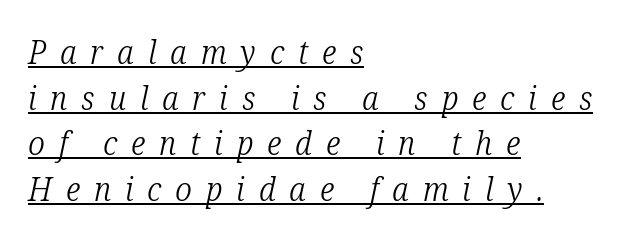
Q: Is the text bold? A: No.
Q: Is the text italic (slanted)? A: Yes, it leans right by about 12 degrees.
Q: Is the typeface a serif or a sans-serif typeface? A: Serif.
Q: Is the text underlined? A: Yes.
Q: How is the paragraph aligned? A: Left-aligned.
Q: Is the spacing between letters normal or unusually wide? A: Unusually wide.
Q: Is the spacing between lines tight, normal or loose? A: Normal.
Q: Width (condensed, normal, or wide)? A: Condensed.
Q: Stroke contrast? A: Low.
Q: x-height? A: Medium.
Q: Monospaced? A: No.
